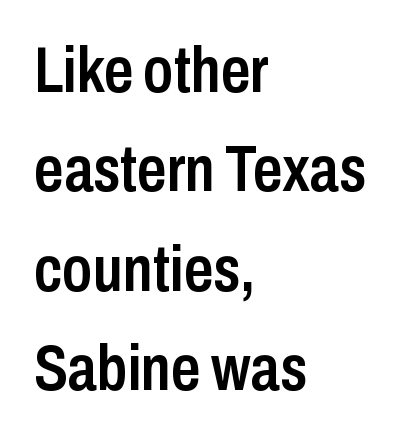
A fair bit of extra ink — the face is semibold, not bold. Style check: upright. The space beneath each line is pristine and unruled. Note the varied advance widths — an 'i' is clearly narrower than an 'm'.
